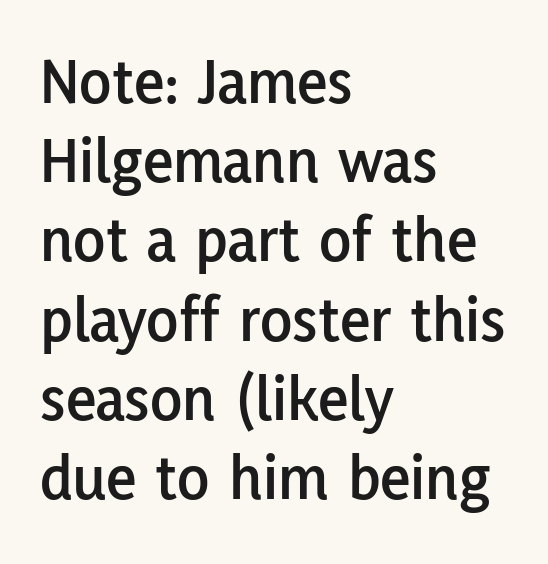
Q: Is the text italic (slanted)? A: No, it is upright.
Q: Is the typeface a serif or a sans-serif typeface? A: Sans-serif.
Q: Is the text underlined? A: No.
Q: How is the paragraph aligned? A: Left-aligned.
Q: Is the spacing between letters normal or unusually wide? A: Normal.
Q: Width (condensed, normal, or wide)? A: Normal.
Q: Stroke contrast? A: Low.
Q: x-height? A: Medium.
Q: Monospaced? A: No.
